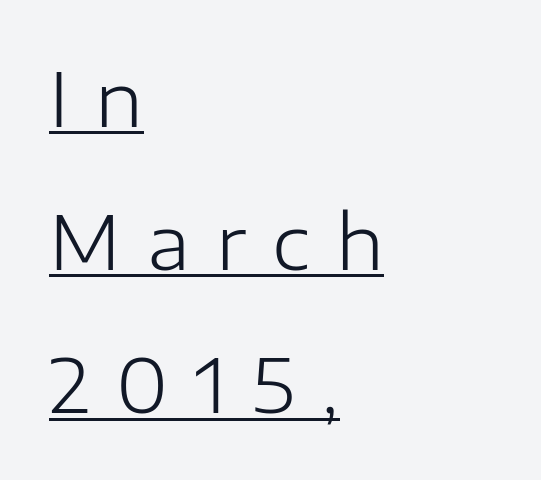
The image shows 75 px light sans-serif type, upright; set left-aligned, loose line spacing (1.91x), unusually wide letter spacing (+0.35 em), underlined; low stroke contrast and a medium x-height.
